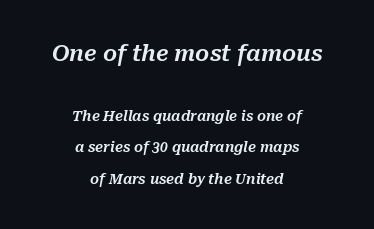
The gaps between neighbouring characters are ordinary and unremarkable. Just letters on the line, the space beneath them empty. The typography opts for an oblique posture over an upright one. Horizontal alignment here is central, giving a formal, balanced look.
